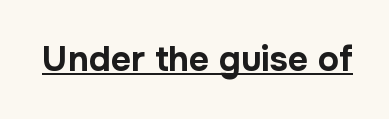
Letterform terminals end flat and unadorned throughout the passage. Observe the ordinary spacing: letters are neighbours, not strangers. Plenty of ink on the page — the face is bold. Varying glyph widths throughout — classic text-font behaviour. The words here are underlined.
